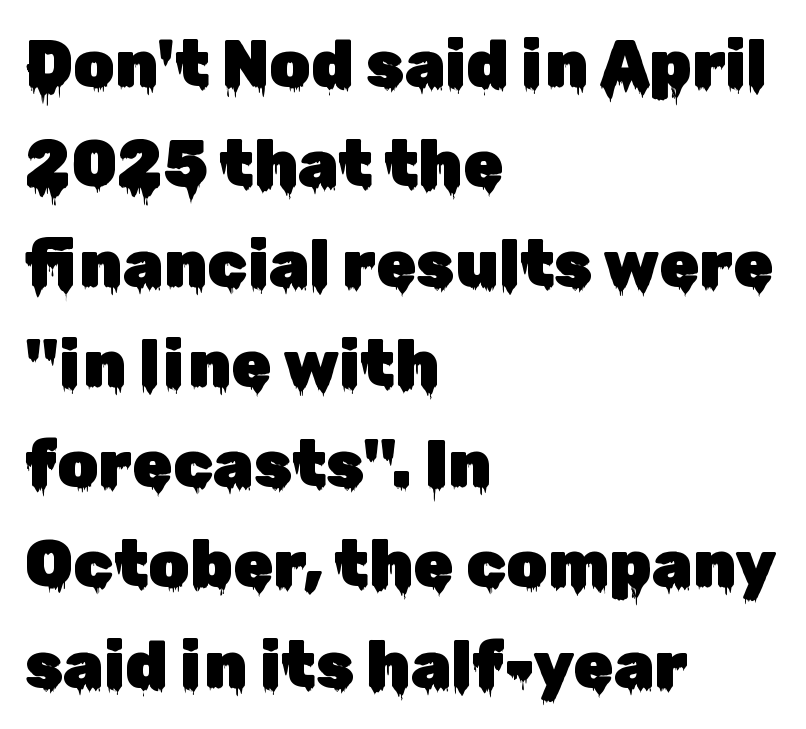
Glance below the letters and you will spot only blank space. Serif or sans? Sans — the stroke terminals are bare. Leftover space on each line is placed entirely after the last word. The face used here is rendered with its standard letterfit. Students, observe: this is what conventionally led text looks like. Vertical strokes here are truly vertical.
